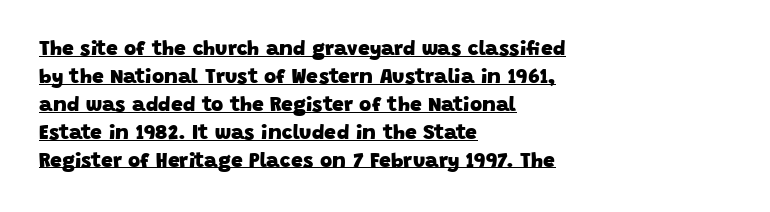
{"bold": "yes", "underline": "yes", "align": "left", "line_spacing": "normal", "line_spacing_ratio": 1.33, "letter_spacing": "normal", "letter_spacing_em": 0.0, "glyph_px": 21}
